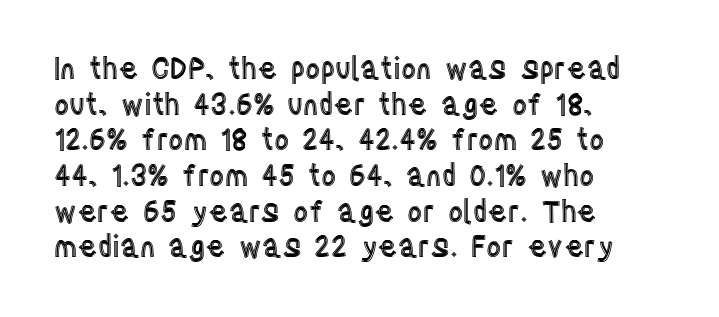
The image shows 29 px condensed type, upright; set left-aligned, line spacing 1.23x, normal letter spacing, not underlined; a large x-height.
